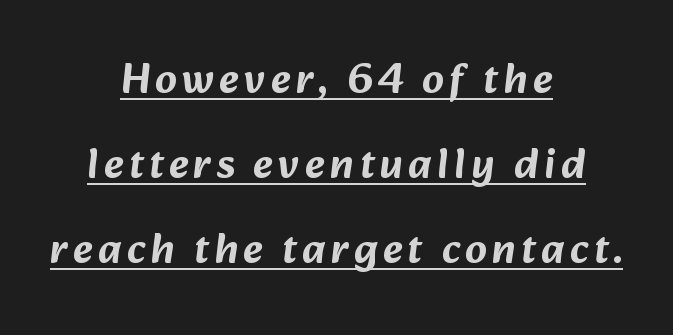
Q: Is the typeface a serif or a sans-serif typeface? A: Sans-serif.
Q: Is the text underlined? A: Yes.
Q: How is the paragraph aligned? A: Centered.
Q: Is the spacing between lines tight, normal or loose? A: Loose.
Q: Width (condensed, normal, or wide)? A: Normal.
Q: Stroke contrast? A: Low.
Q: x-height? A: Medium.
Q: Monospaced? A: No.
